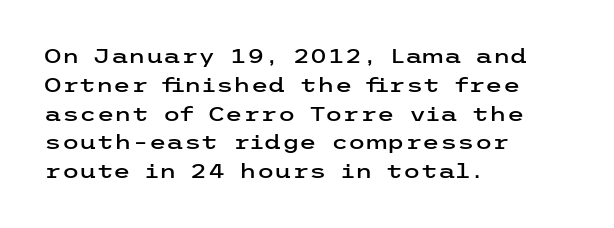
Q: Is the text italic (slanted)? A: No, it is upright.
Q: Is the text underlined? A: No.
Q: How is the paragraph aligned? A: Left-aligned.
Q: Is the spacing between letters normal or unusually wide? A: Normal.
Q: Is the spacing between lines tight, normal or loose? A: Normal.
